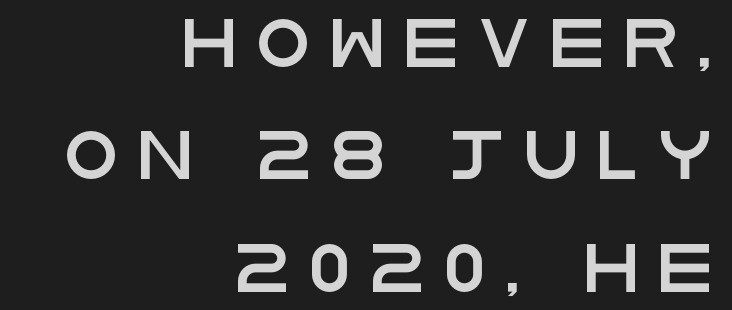
{"serif": "no", "italic": "no", "width": "wide", "stroke_contrast": "low", "x_height": "large", "monospaced": "no", "underline": "no", "align": "right", "line_spacing": "loose", "line_spacing_ratio": 2.34, "letter_spacing": "wide", "letter_spacing_em": 0.44, "glyph_px": 48}
